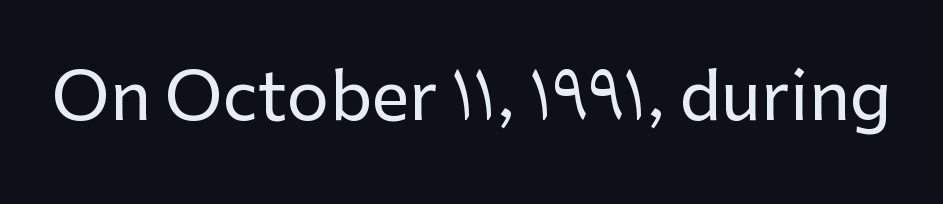
Each letter's strokes conclude bluntly, with no projecting serifs. Note the varied advance widths — an 'i' is clearly narrower than an 'm'. The rendering keeps characters at their native spacing. The space beneath each line is pristine and unruled.
